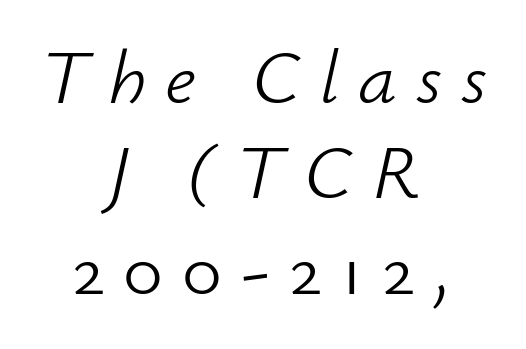
The face looks like a standard text weight, possibly lighter. Leftover space on each line is divided equally before and after the words. Is the letter spacing exaggerated? Yes — the characters are pushed far apart. Beneath every word, the page is bare.
